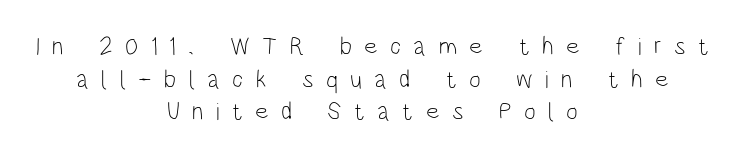
Q: Is the text bold? A: No.
Q: Is the text italic (slanted)? A: No, it is upright.
Q: Is the text underlined? A: No.
Q: How is the paragraph aligned? A: Centered.
Q: Is the spacing between letters normal or unusually wide? A: Unusually wide.
Q: Is the spacing between lines tight, normal or loose? A: Normal.
